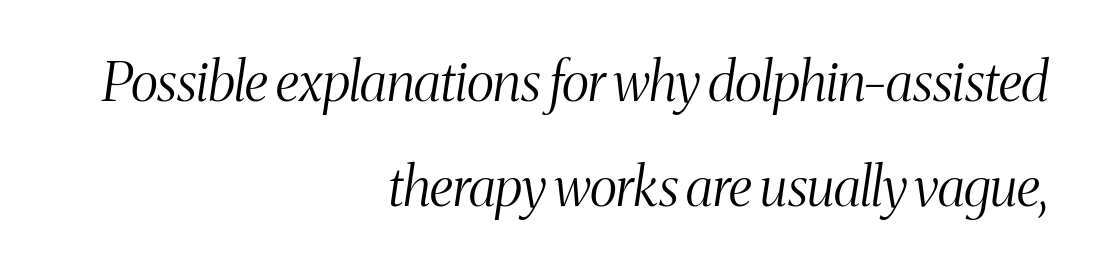
The image shows 54 px light, condensed serif type, italic (leaning right); set right-aligned, loose line spacing (1.94x), normal letter spacing, not underlined; medium stroke contrast and a medium x-height.
